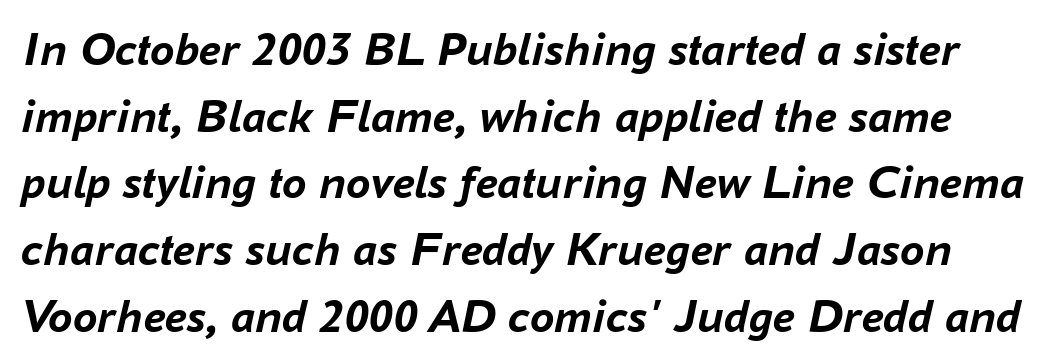
Caption: standard tracking, unaltered. Note the varied advance widths — an 'i' is clearly narrower than an 'm'. The glyphs are unaccompanied by any horizontal stroke below them. How heavy is the stroke? Heavy — this is a bold. One glance says typical: line gaps are just what's usual.
